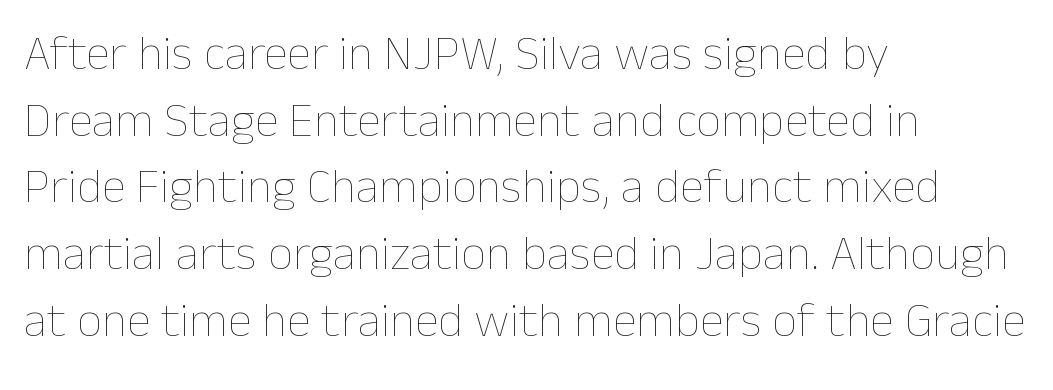
The image shows 49 px thin type, upright; set left-aligned, normal line spacing (1.36x), normal letter spacing, not underlined; low stroke contrast and a medium x-height.
